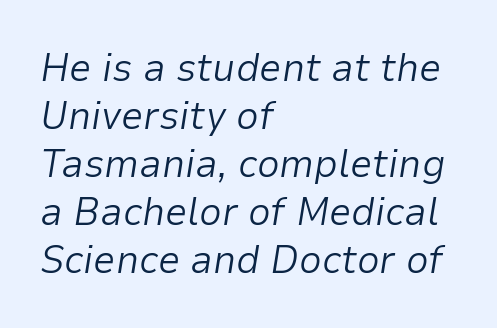
Q: Is the text bold? A: No.
Q: Is the text italic (slanted)? A: Yes, it leans right by about 9 degrees.
Q: Is the text underlined? A: No.
Q: How is the paragraph aligned? A: Left-aligned.
Q: Is the spacing between letters normal or unusually wide? A: Normal.
Q: Width (condensed, normal, or wide)? A: Normal.
Q: Stroke contrast? A: Low.
Q: x-height? A: Medium.
Q: Monospaced? A: No.
